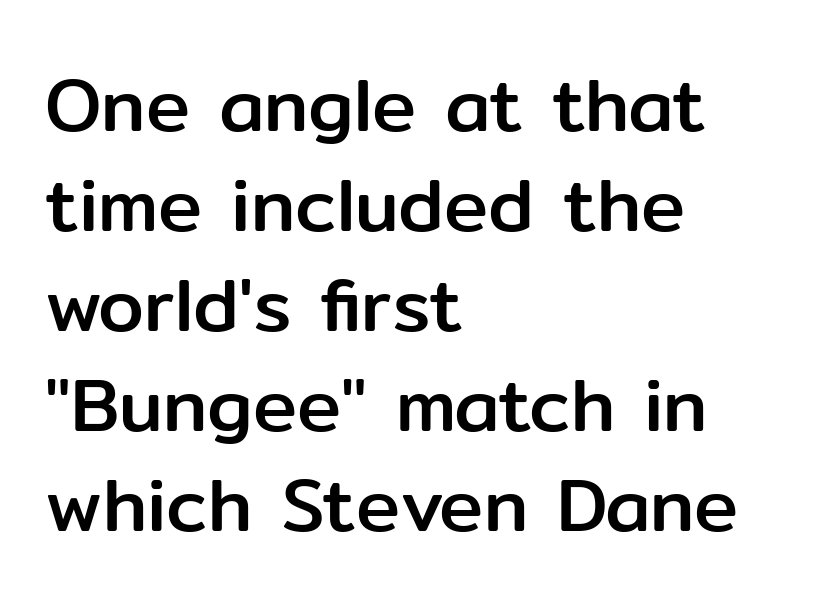
Spacing between characters is what you'd get straight out of the box. The characters display no serif detailing; their extremities are plain. The passage shown is typed in a proportional face where columns would drift. A clean baseline with only descenders dipping below it. You can tell it's not italic because the verticals are truly vertical.
